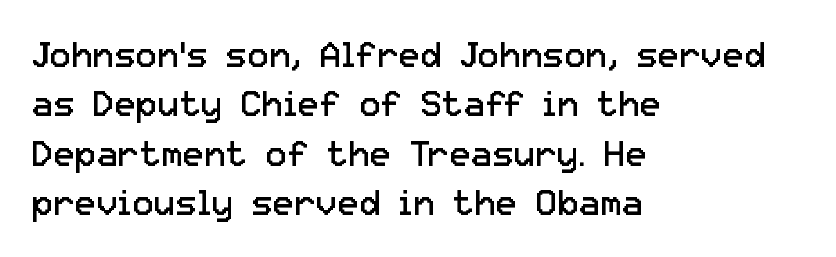
The image shows 36 px regular-weight sans-serif type, upright; set left-aligned, normal line spacing (1.37x), normal letter spacing, not underlined; low stroke contrast and a medium x-height.
